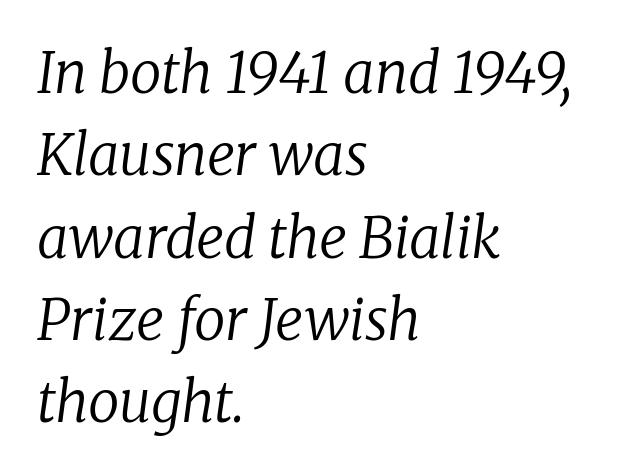
{"serif": "yes", "italic": "yes", "lean": "right", "slant_degrees": 8, "bold": "no", "weight": "regular", "width": "normal", "stroke_contrast": "low", "x_height": "medium", "monospaced": "no", "underline": "no", "align": "left", "line_spacing": "normal", "line_spacing_ratio": 1.47, "letter_spacing": "normal", "letter_spacing_em": 0.0, "glyph_px": 56}
